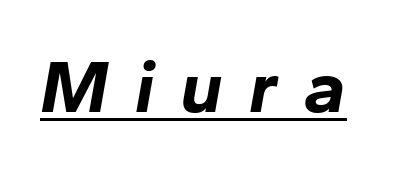
The image shows 75 px bold type, italic (leaning right); set unusually wide letter spacing (+0.35 em), underlined; low stroke contrast and a medium x-height.
